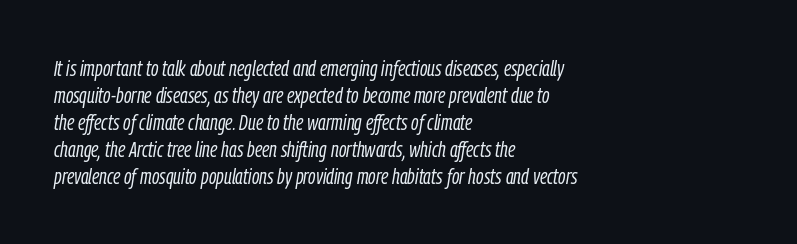
Summary of weight: not heavy and not bold. The tracking reads as untouched default to a designer's eye. No word sits above an underline. Every row of glyphs begins at an identical x-position on the left.
